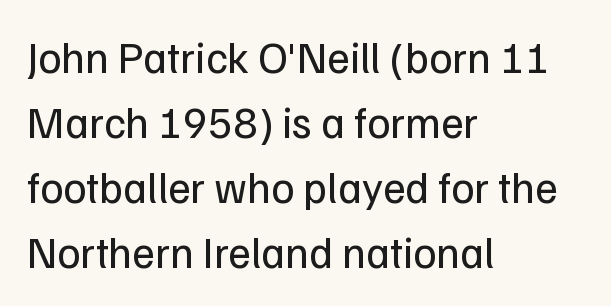
The image shows 44 px regular-weight sans-serif type, upright; set left-aligned, normal line spacing (1.48x), normal letter spacing, not underlined; low stroke contrast and a medium x-height.
